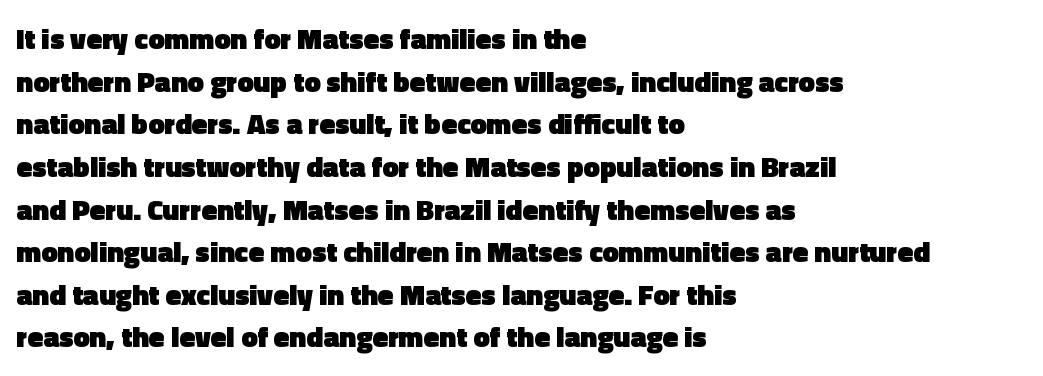
Q: Is the text bold? A: Yes.
Q: Is the text italic (slanted)? A: No, it is upright.
Q: Is the typeface a serif or a sans-serif typeface? A: Sans-serif.
Q: Is the text underlined? A: No.
Q: How is the paragraph aligned? A: Left-aligned.
Q: Is the spacing between letters normal or unusually wide? A: Normal.
Q: Is the spacing between lines tight, normal or loose? A: Normal.
Q: Width (condensed, normal, or wide)? A: Normal.
Q: x-height? A: Medium.
Q: Monospaced? A: No.
